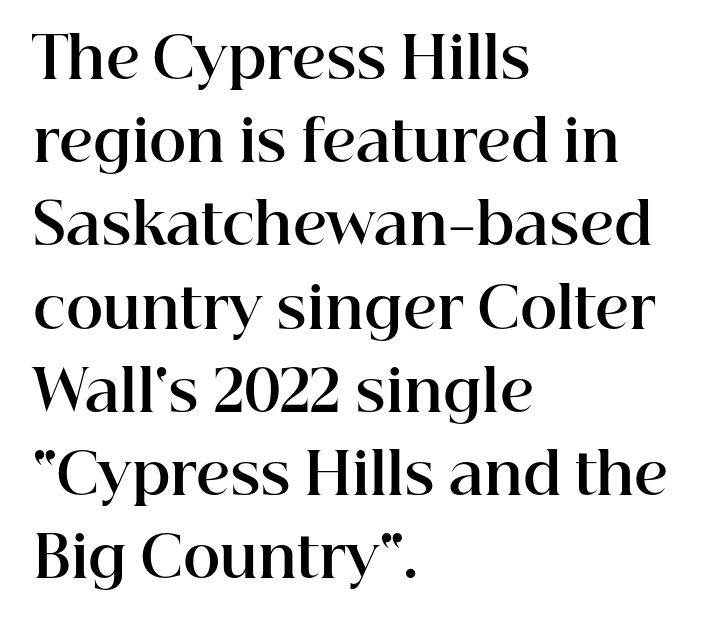
{"serif": "yes", "italic": "no", "bold": "yes", "weight": "bold", "width": "normal", "stroke_contrast": "high", "x_height": "medium", "monospaced": "no", "underline": "no", "align": "left", "line_spacing": "normal", "line_spacing_ratio": 1.46, "letter_spacing": "normal", "letter_spacing_em": 0.0, "glyph_px": 57}
